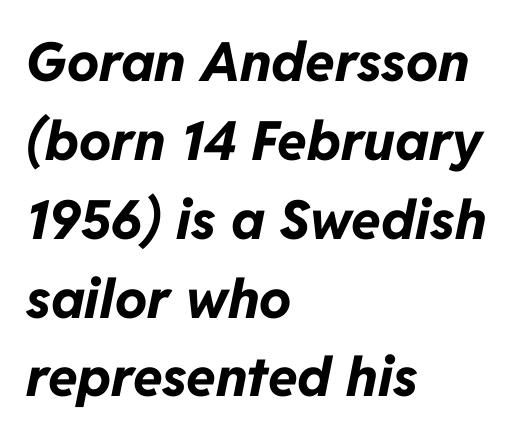
Q: Is the text bold? A: Yes.
Q: Is the text italic (slanted)? A: Yes, it leans right by about 11 degrees.
Q: Is the text underlined? A: No.
Q: How is the paragraph aligned? A: Left-aligned.
Q: Is the spacing between letters normal or unusually wide? A: Normal.
Q: Is the spacing between lines tight, normal or loose? A: Normal.
Q: Width (condensed, normal, or wide)? A: Normal.
Q: Stroke contrast? A: Low.
Q: x-height? A: Medium.
Q: Monospaced? A: No.
